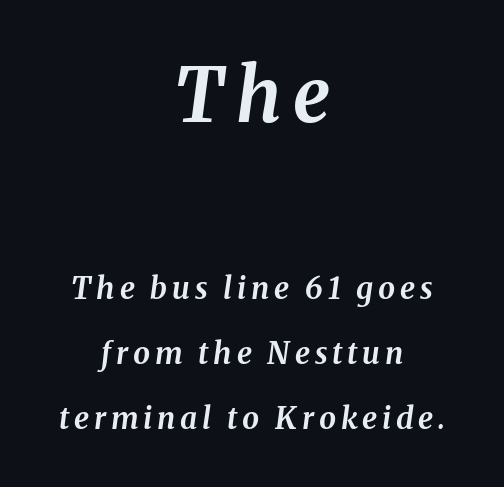
Q: Is the text bold? A: Yes.
Q: Is the text italic (slanted)? A: Yes, it leans right by about 8 degrees.
Q: Is the text underlined? A: No.
Q: How is the paragraph aligned? A: Centered.
Q: Is the spacing between lines tight, normal or loose? A: Loose.
Q: Which block of text is set in a larger size, the first (top) or the second (bottom)? A: The first (top) one.
Q: Width (condensed, normal, or wide)? A: Normal.
Q: Stroke contrast? A: Medium.
Q: x-height? A: Medium.
Q: Monospaced? A: No.
